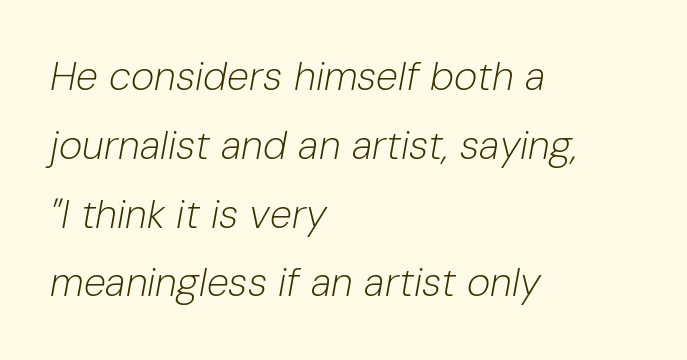
Unmarked baselines from the first word to the last. This rendering uses left alignment, leaving the right contour irregular. Is the letter spacing exaggerated? No — it looks like the ordinary default. Stroke thickness stays within the range of a standard reading face or lighter.
